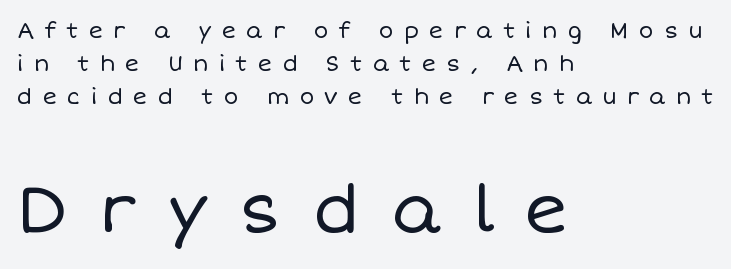
{"italic": "no", "bold": "no", "weight": "regular", "width": "normal", "stroke_contrast": "low", "x_height": "large", "monospaced": "no", "underline": "no", "align": "left", "line_spacing": "normal", "line_spacing_ratio": 1.49, "letter_spacing": "wide", "letter_spacing_em": 0.46, "larger_block": "second", "size_ratio": 3.05, "glyph_px": 67}
